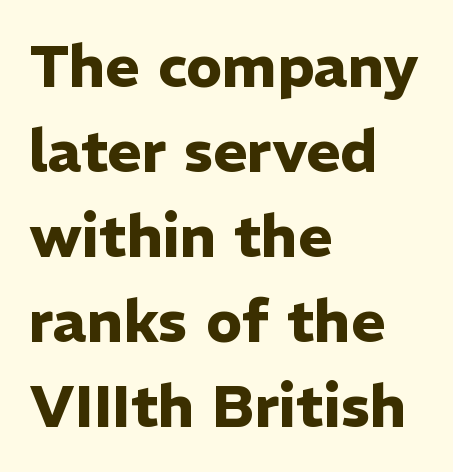
The image shows 59 px heavy sans-serif type, upright; set left-aligned, normal line spacing (1.44x), normal letter spacing, not underlined; low stroke contrast and a medium x-height.
